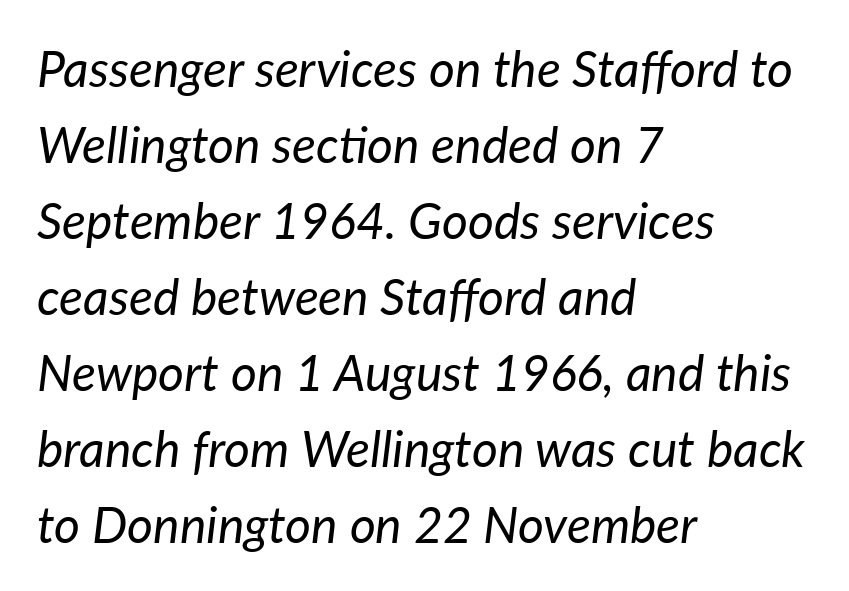
The image shows 50 px regular-weight type, italic (leaning right); set left-aligned, normal line spacing (1.52x), normal letter spacing, not underlined; low stroke contrast and a medium x-height.
